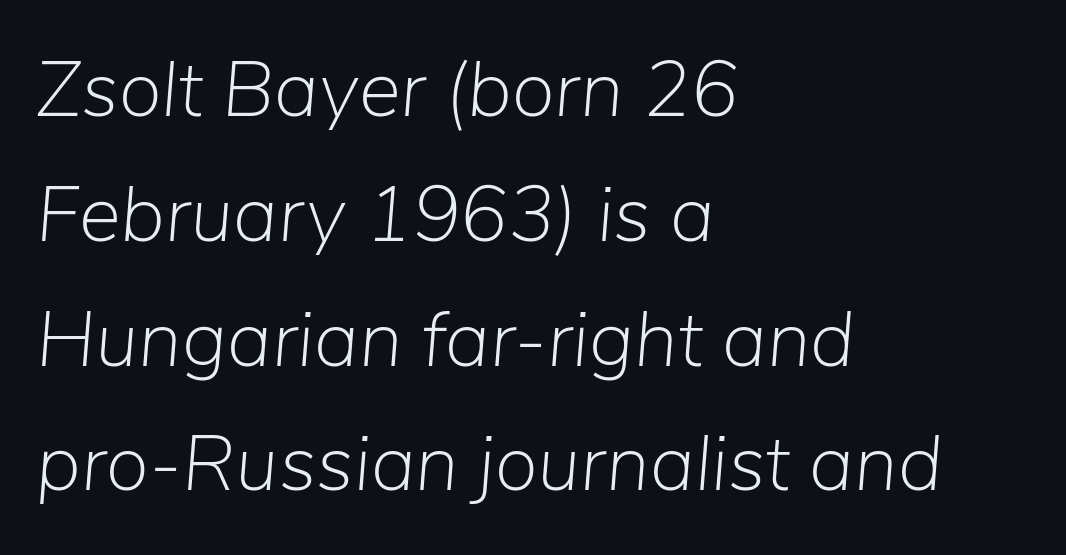
Proportional: the letters do not fall into vertical columns. Line starts are locked; line ends wander. The rendering keeps characters at their native spacing. Heft: none added — not bold.
